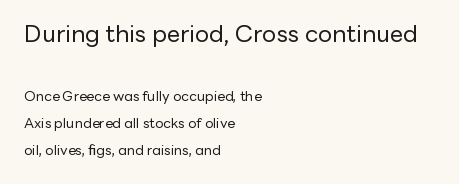
Bigger letters appear in the top chunk; the bottom chunk is reduced. Teacher's note: observe the even left margin — that is flush-left alignment. You can tell it's not italic because the verticals are truly vertical. Observe the ordinary spacing: letters are neighbours, not strangers. What's the leading like? Stretched, with rows far apart.
